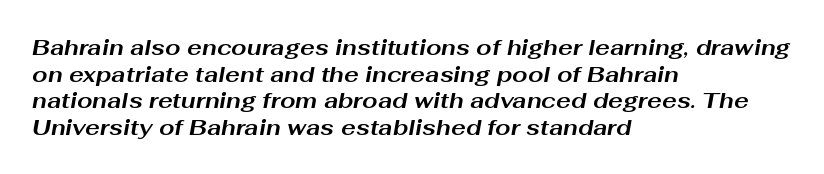
The image shows 22 px bold type, italic (leaning right); set left-aligned, line spacing 1.21x, normal letter spacing, not underlined.
